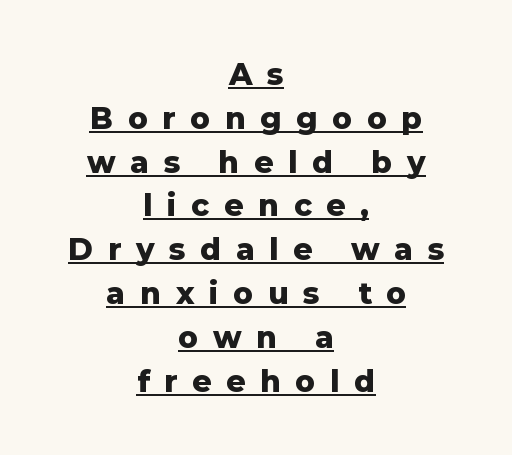
Q: Is the text bold? A: Yes.
Q: Is the text italic (slanted)? A: No, it is upright.
Q: Is the typeface a serif or a sans-serif typeface? A: Sans-serif.
Q: Is the text underlined? A: Yes.
Q: How is the paragraph aligned? A: Centered.
Q: Is the spacing between letters normal or unusually wide? A: Unusually wide.
Q: Is the spacing between lines tight, normal or loose? A: Normal.
Q: Width (condensed, normal, or wide)? A: Normal.
Q: Stroke contrast? A: Low.
Q: x-height? A: Medium.
Q: Monospaced? A: No.
